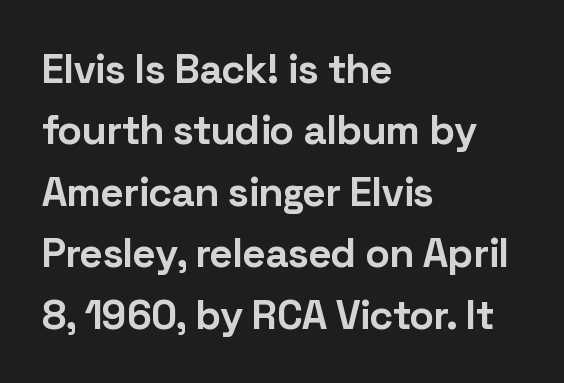
Q: Is the text bold? A: Yes.
Q: Is the text italic (slanted)? A: No, it is upright.
Q: Is the typeface a serif or a sans-serif typeface? A: Sans-serif.
Q: Is the text underlined? A: No.
Q: How is the paragraph aligned? A: Left-aligned.
Q: Is the spacing between letters normal or unusually wide? A: Normal.
Q: Is the spacing between lines tight, normal or loose? A: Normal.
Q: Width (condensed, normal, or wide)? A: Normal.
Q: Stroke contrast? A: Low.
Q: x-height? A: Medium.
Q: Monospaced? A: No.
